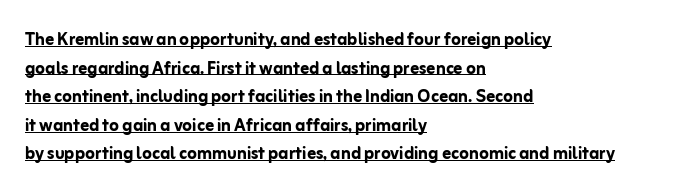
Q: Is the text bold? A: Yes.
Q: Is the text italic (slanted)? A: No, it is upright.
Q: Is the text underlined? A: Yes.
Q: How is the paragraph aligned? A: Left-aligned.
Q: Is the spacing between letters normal or unusually wide? A: Normal.
Q: Is the spacing between lines tight, normal or loose? A: Normal.
